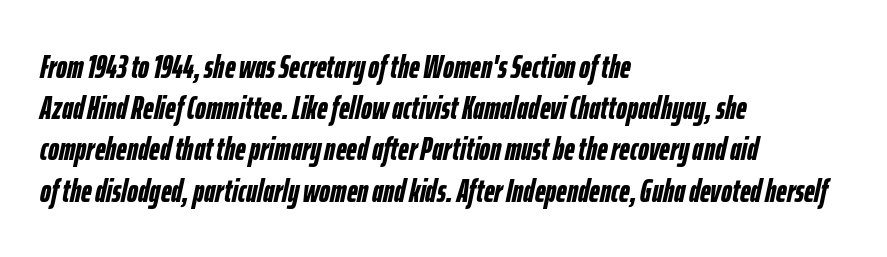
The image shows 33 px semibold, condensed type, italic (leaning right); set left-aligned, normal line spacing (1.25x), normal letter spacing, not underlined; low stroke contrast and a medium x-height.
